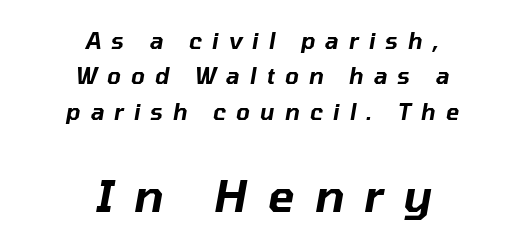
Q: Is the text italic (slanted)? A: Yes, it leans right by about 10 degrees.
Q: Is the text underlined? A: No.
Q: How is the paragraph aligned? A: Centered.
Q: Is the spacing between letters normal or unusually wide? A: Unusually wide.
Q: Is the spacing between lines tight, normal or loose? A: Normal.
Q: Which block of text is set in a larger size, the first (top) or the second (bottom)? A: The second (bottom) one.
Q: Width (condensed, normal, or wide)? A: Normal.
Q: Stroke contrast? A: Low.
Q: x-height? A: Medium.
Q: Monospaced? A: No.
